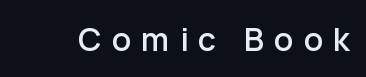
Observe the absence of serifs on each vertical stroke in this sample. Here the designer chose a conventional face with non-uniform glyph widths. Does the lettering tilt? It doesn't — this is upright. This rendering features lettering with no underline.
